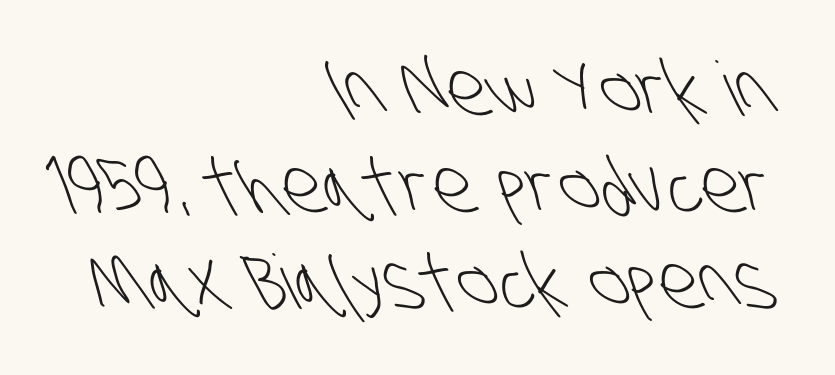
These lines stack with their right ends in a neat column. The face used here is rendered with its standard letterfit. A typesetter would call this leading conventional body-copy spacing. The typeface has the unassuming heft of standard copy or less. Anything drawn beneath the words? Only blank space. Classification — sans serif.
